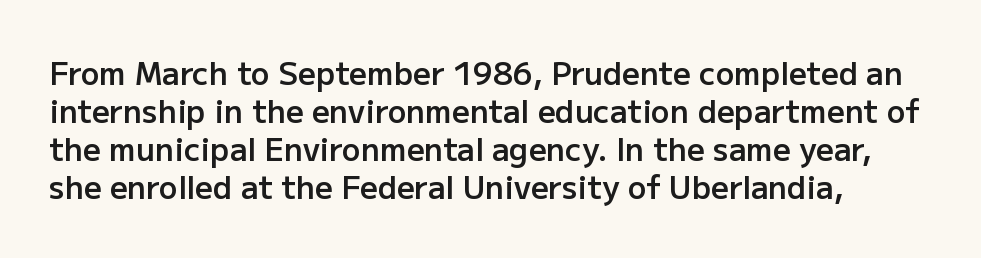
The image shows 31 px semibold sans-serif type, upright; set left-aligned, line spacing 1.23x, normal letter spacing, not underlined; low stroke contrast and a medium x-height.
